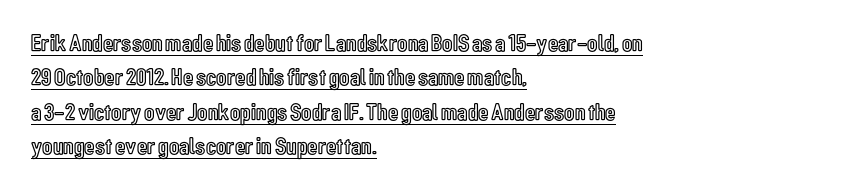
{"italic": "no", "underline": "yes", "align": "left", "line_spacing": "normal", "line_spacing_ratio": 1.43, "letter_spacing": "normal", "letter_spacing_em": 0.0, "glyph_px": 24}
